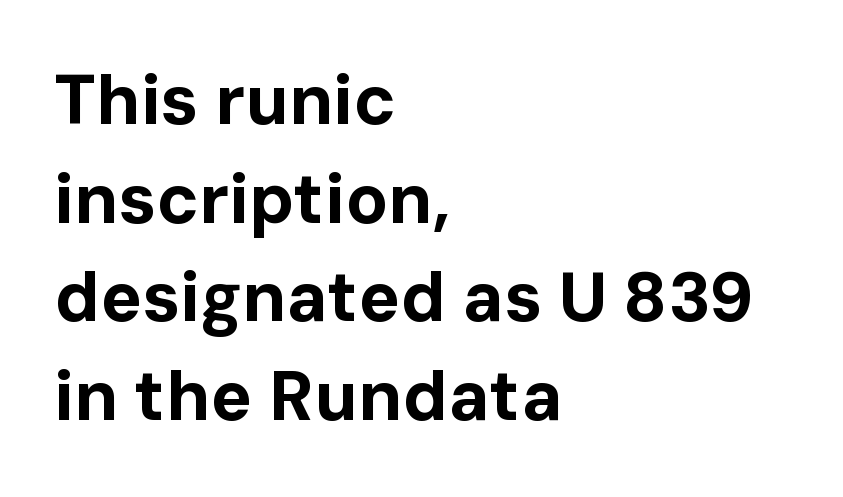
Lines of text with bare space underneath. Chunky letters — that's bold for sure. Looks like regular typesetting: each glyph gets only the width it needs. The face used here is rendered with its standard letterfit. Where is the straight margin? On the left.
